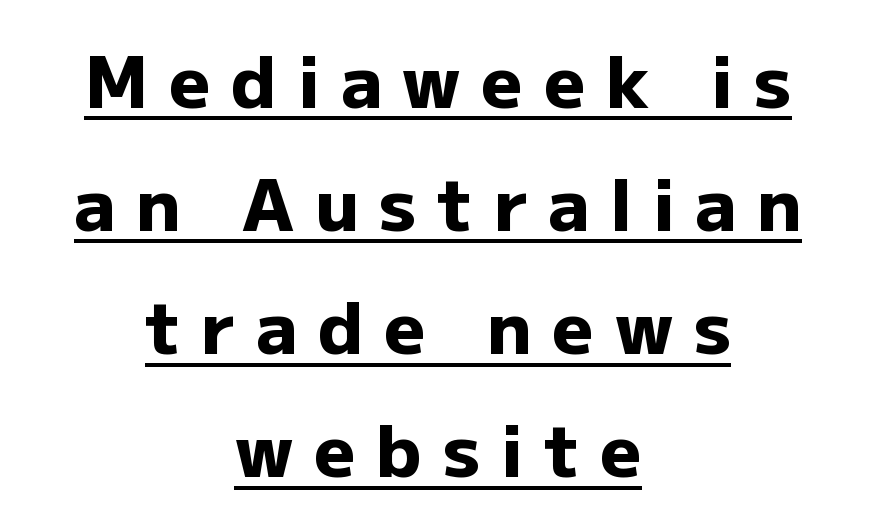
Q: Is the text bold? A: Yes.
Q: Is the text italic (slanted)? A: No, it is upright.
Q: Is the typeface a serif or a sans-serif typeface? A: Sans-serif.
Q: Is the text underlined? A: Yes.
Q: How is the paragraph aligned? A: Centered.
Q: Is the spacing between letters normal or unusually wide? A: Unusually wide.
Q: Width (condensed, normal, or wide)? A: Normal.
Q: Stroke contrast? A: Low.
Q: x-height? A: Medium.
Q: Monospaced? A: No.
